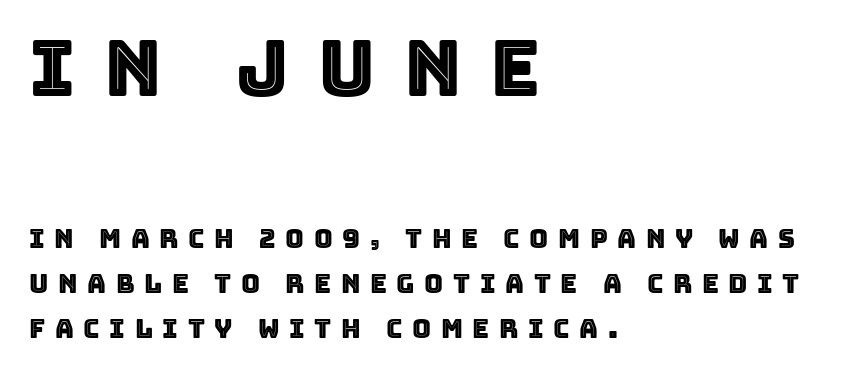
The designer gave the opening block more size than the closing block. Look at the tracking — it's clearly loosened, letters drifting apart. Horizontal alignment here is leftward, the default for most running prose. Honestly, there is no underline to notice here at all. These lines are rendered in a variable-pitch font. Style check: upright.
